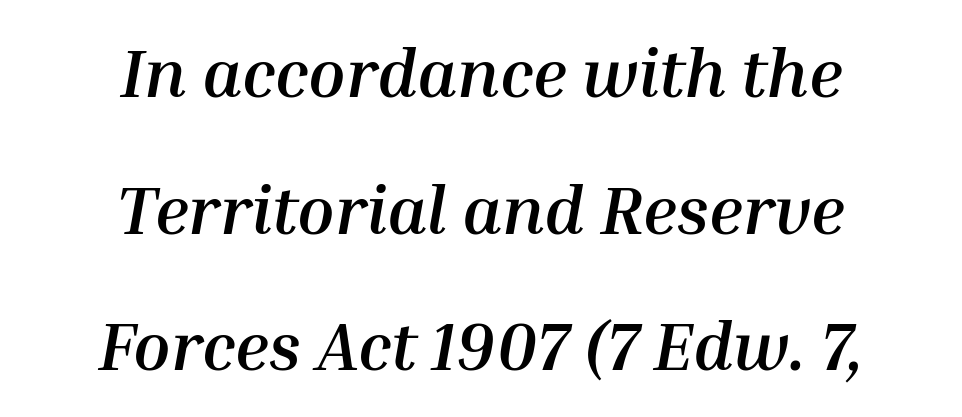
{"italic": "yes", "lean": "right", "slant_degrees": 10, "bold": "yes", "weight": "semibold", "width": "normal", "stroke_contrast": "medium", "x_height": "medium", "monospaced": "no", "underline": "no", "align": "center", "line_spacing": "loose", "line_spacing_ratio": 2.01, "letter_spacing": "normal", "letter_spacing_em": 0.0, "glyph_px": 68}
